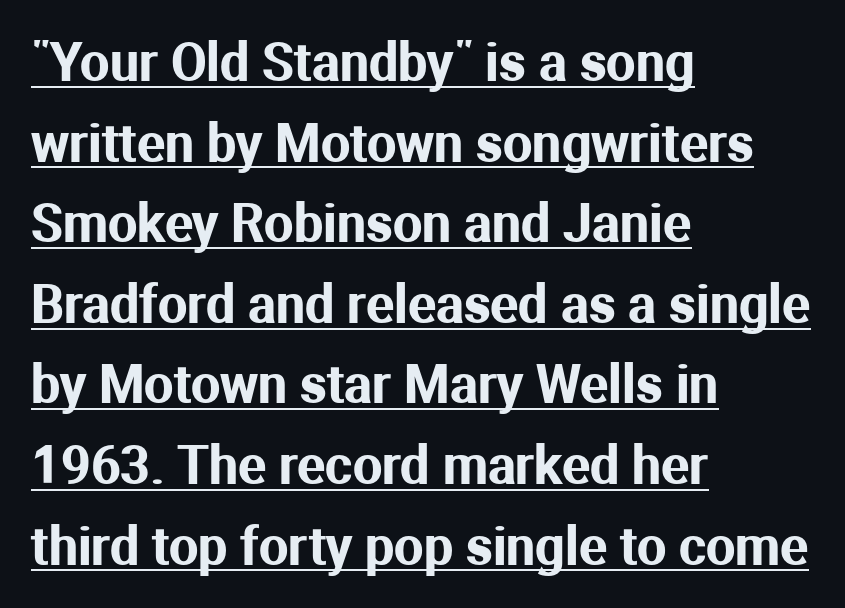
{"serif": "no", "italic": "no", "width": "normal", "stroke_contrast": "medium", "x_height": "medium", "monospaced": "no", "underline": "yes", "align": "left", "line_spacing": "normal", "line_spacing_ratio": 1.55, "letter_spacing": "normal", "letter_spacing_em": 0.0, "glyph_px": 52}
